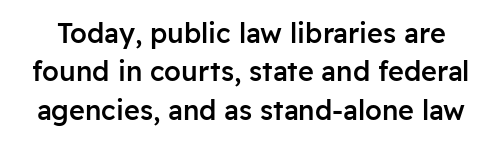
{"italic": "no", "bold": "semi", "underline": "no", "line_spacing": "normal", "line_spacing_ratio": 1.42, "letter_spacing": "normal", "letter_spacing_em": 0.0, "glyph_px": 27}
